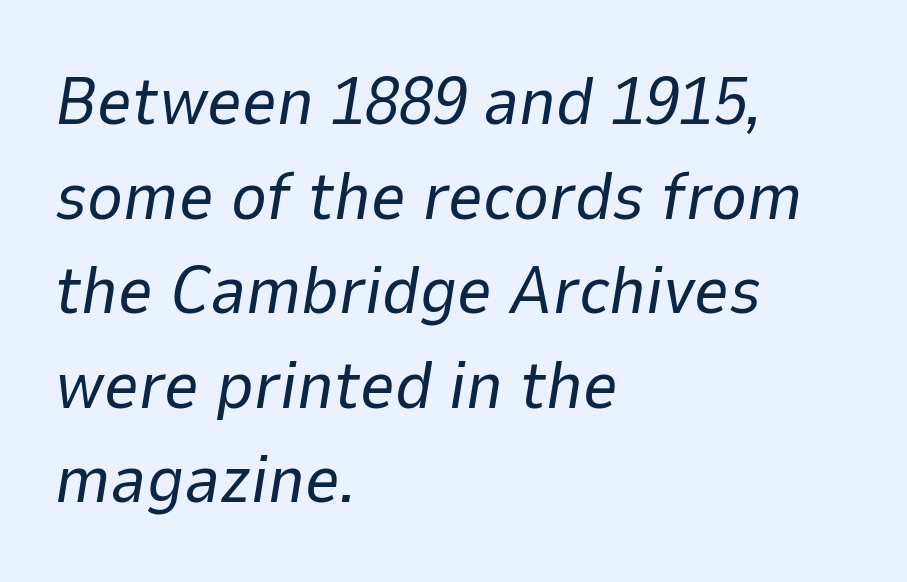
Q: Is the text bold? A: No.
Q: Is the text italic (slanted)? A: Yes, it leans right by about 9 degrees.
Q: Is the text underlined? A: No.
Q: How is the paragraph aligned? A: Left-aligned.
Q: Is the spacing between letters normal or unusually wide? A: Normal.
Q: Is the spacing between lines tight, normal or loose? A: Normal.
Q: Width (condensed, normal, or wide)? A: Normal.
Q: Stroke contrast? A: Low.
Q: x-height? A: Medium.
Q: Monospaced? A: No.
